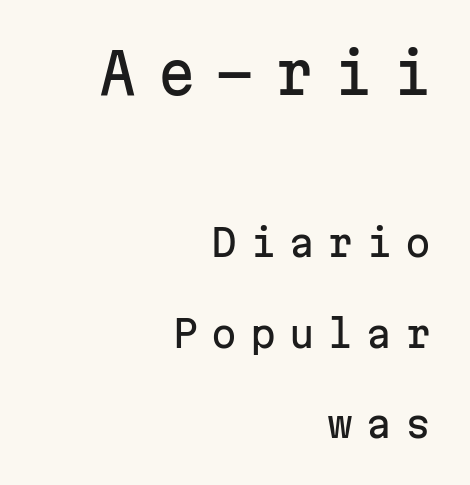
The image shows 56 px sans-serif type, upright, monospaced; set right-aligned, loose line spacing (2.44x), unusually wide letter spacing (+0.35 em), not underlined; the first (top) block is 1.51x larger; low stroke contrast and a medium x-height.
